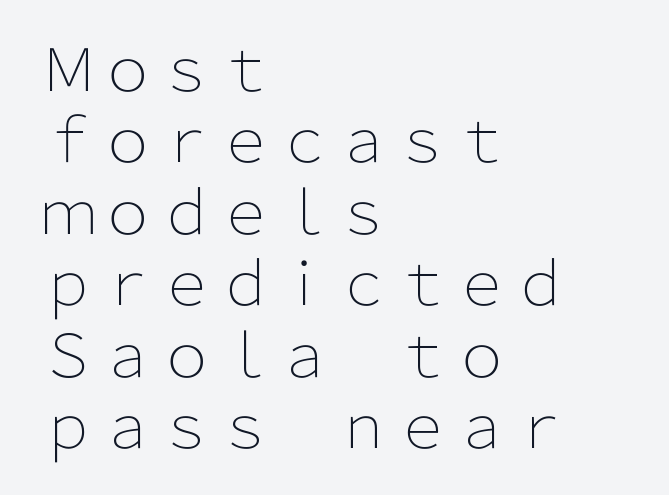
Q: Is the text bold? A: No.
Q: Is the text italic (slanted)? A: No, it is upright.
Q: Is the typeface a serif or a sans-serif typeface? A: Sans-serif.
Q: Is the text underlined? A: No.
Q: How is the paragraph aligned? A: Left-aligned.
Q: Is the spacing between letters normal or unusually wide? A: Normal.
Q: Width (condensed, normal, or wide)? A: Normal.
Q: Stroke contrast? A: Low.
Q: x-height? A: Medium.
Q: Monospaced? A: No.
